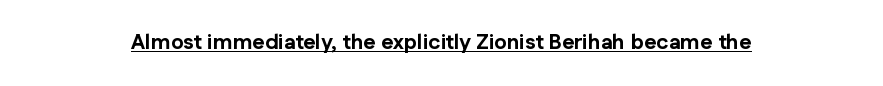
Q: Is the text bold? A: Yes.
Q: Is the text italic (slanted)? A: No, it is upright.
Q: Is the text underlined? A: Yes.
Q: How is the paragraph aligned? A: Centered.
Q: Is the spacing between letters normal or unusually wide? A: Normal.
